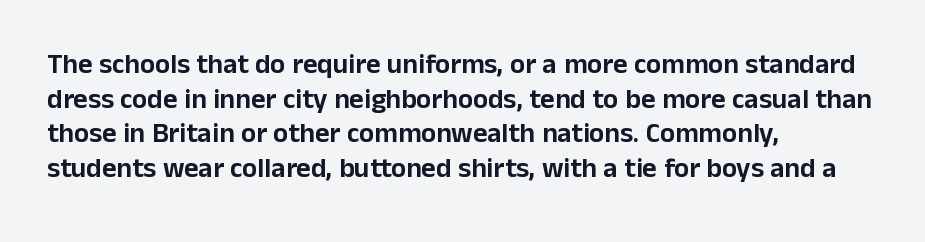
Words float on clear page, feet unadorned. A roman cut, with each character standing at attention. A typesetter would call this proportional, since set widths differ per character. The designer went with a sans here, leaving each stem footless. Horizontally, the lines are justified to the leading edge only.
